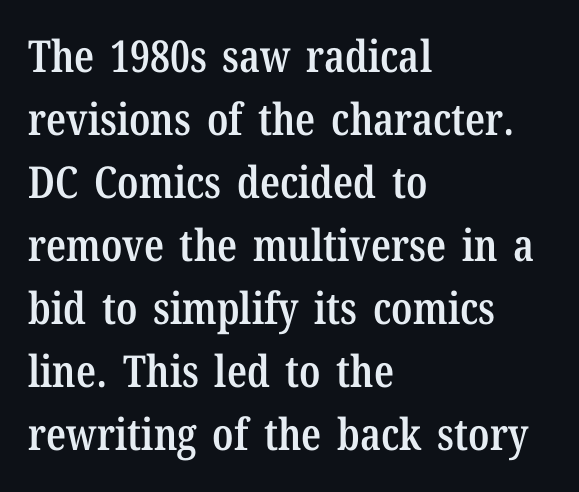
{"serif": "yes", "italic": "no", "bold": "semi", "weight": "semibold", "width": "condensed", "stroke_contrast": "low", "x_height": "medium", "monospaced": "no", "underline": "no", "align": "left", "line_spacing": "normal", "line_spacing_ratio": 1.43, "letter_spacing": "normal", "letter_spacing_em": 0.0, "glyph_px": 44}
